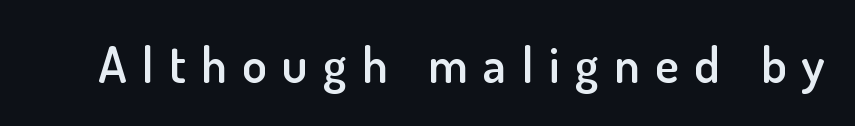
{"serif": "no", "italic": "no", "bold": "semi", "weight": "semibold", "width": "normal", "stroke_contrast": "low", "x_height": "small", "monospaced": "no", "underline": "no", "letter_spacing": "wide", "letter_spacing_em": 0.31, "glyph_px": 50}
